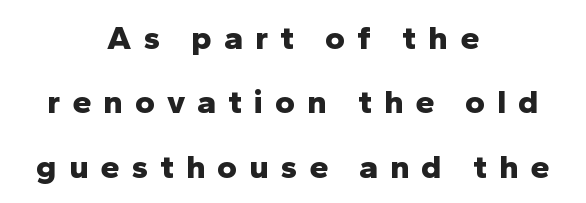
The image shows 34 px bold sans-serif type, upright; set centered, line spacing 1.89x, unusually wide letter spacing (+0.35 em), not underlined; low stroke contrast and a medium x-height.
